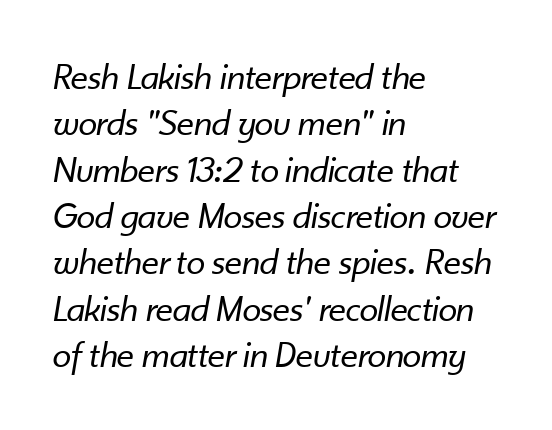
The image shows 38 px regular-weight type, italic (leaning right); set left-aligned, line spacing 1.22x, normal letter spacing, not underlined; low stroke contrast and a small x-height.
